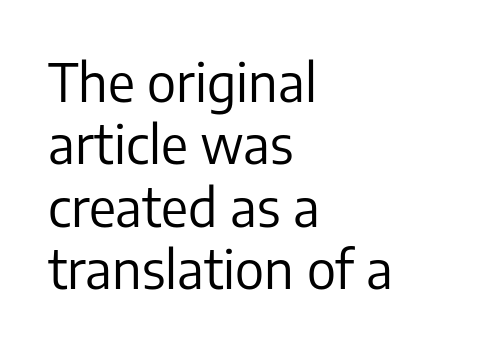
Q: Is the text bold? A: No.
Q: Is the text italic (slanted)? A: No, it is upright.
Q: Is the typeface a serif or a sans-serif typeface? A: Sans-serif.
Q: Is the text underlined? A: No.
Q: How is the paragraph aligned? A: Left-aligned.
Q: Is the spacing between letters normal or unusually wide? A: Normal.
Q: Width (condensed, normal, or wide)? A: Normal.
Q: Stroke contrast? A: Low.
Q: x-height? A: Medium.
Q: Monospaced? A: No.
